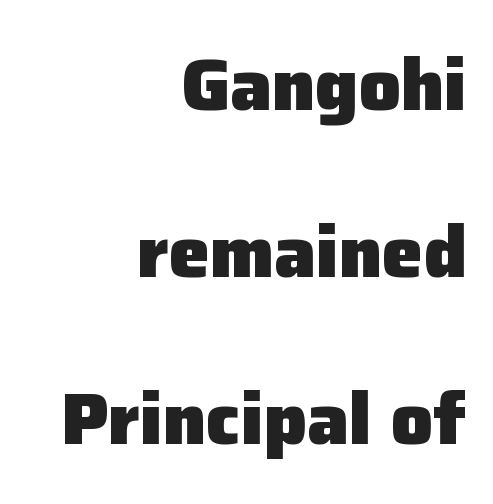
{"serif": "no", "italic": "no", "bold": "yes", "weight": "heavy", "width": "normal", "stroke_contrast": "low", "x_height": "medium", "monospaced": "no", "underline": "no", "align": "right", "line_spacing": "loose", "line_spacing_ratio": 2.26, "letter_spacing": "normal", "letter_spacing_em": 0.0, "glyph_px": 74}
